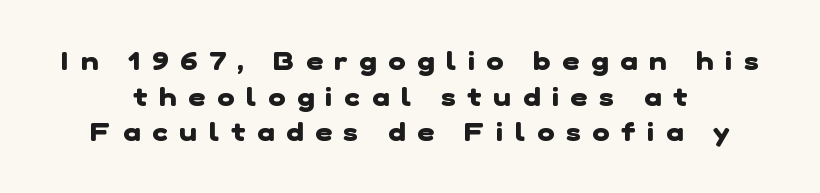
{"bold": "yes", "underline": "no", "align": "center", "line_spacing": "normal", "line_spacing_ratio": 1.37, "letter_spacing": "wide", "letter_spacing_em": 0.46, "glyph_px": 26}
